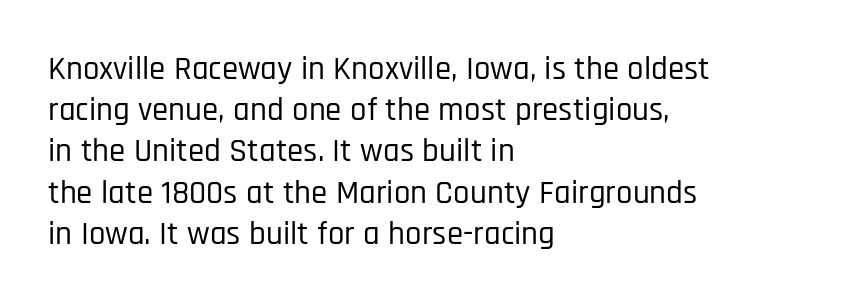
The image shows 33 px condensed sans-serif type, upright; set left-aligned, normal line spacing (1.25x), normal letter spacing, not underlined; low stroke contrast and a large x-height.
